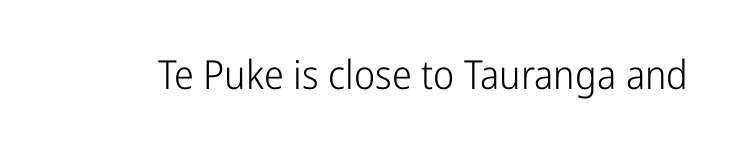
The letters stand straight up with perfectly vertical stems. The text was rendered using a sans face with plain stroke endings. Glance below the letters and you will spot only blank space. A light-to-regular cut is what we see here.
